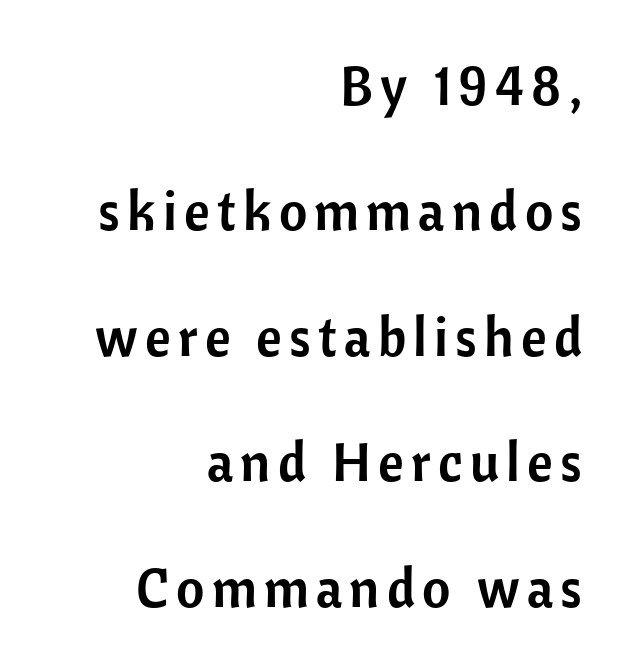
{"serif": "no", "italic": "no", "width": "normal", "stroke_contrast": "low", "x_height": "medium", "monospaced": "no", "underline": "no", "align": "right", "line_spacing": "loose", "line_spacing_ratio": 2.28, "glyph_px": 55}
